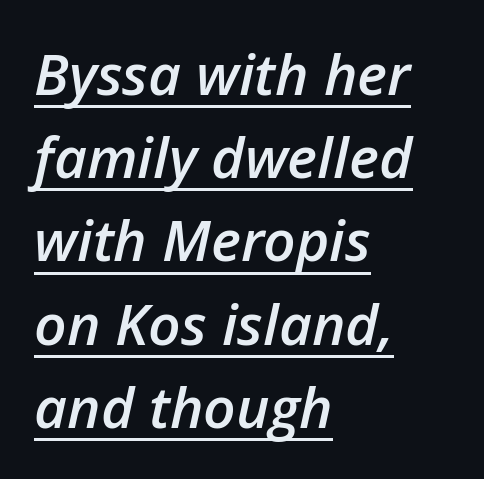
{"italic": "yes", "lean": "right", "slant_degrees": 12, "bold": "semi", "weight": "semibold", "width": "normal", "stroke_contrast": "low", "x_height": "medium", "monospaced": "no", "underline": "yes", "align": "left", "line_spacing": "normal", "line_spacing_ratio": 1.46, "letter_spacing": "normal", "letter_spacing_em": 0.0, "glyph_px": 57}
